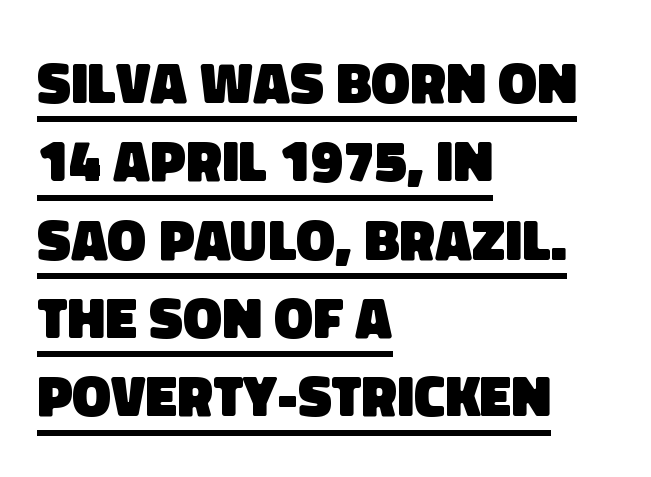
The image shows 58 px heavy sans-serif type; set left-aligned, normal line spacing (1.35x), normal letter spacing, underlined; low stroke contrast and a large x-height.
